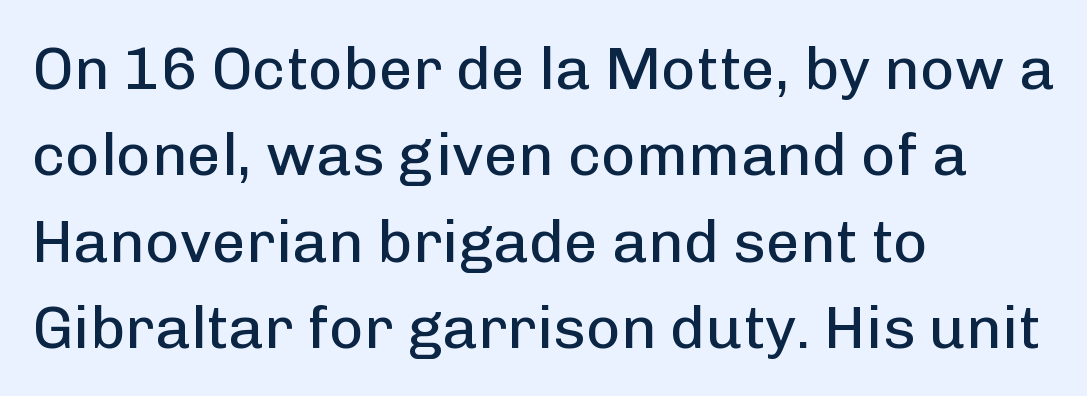
The passage shown is not bold in any degree. I'd call this a sans setting — the letters go barefoot. Notice how descenders clear the ascenders below comfortably — that's standard leading. Line starts are locked; line ends wander. The face used here is rendered with its standard letterfit.
